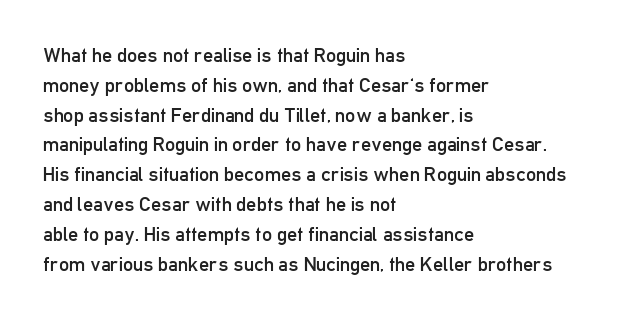
Q: Is the text bold? A: No.
Q: Is the text italic (slanted)? A: No, it is upright.
Q: Is the text underlined? A: No.
Q: How is the paragraph aligned? A: Left-aligned.
Q: Is the spacing between letters normal or unusually wide? A: Normal.
Q: Is the spacing between lines tight, normal or loose? A: Normal.
